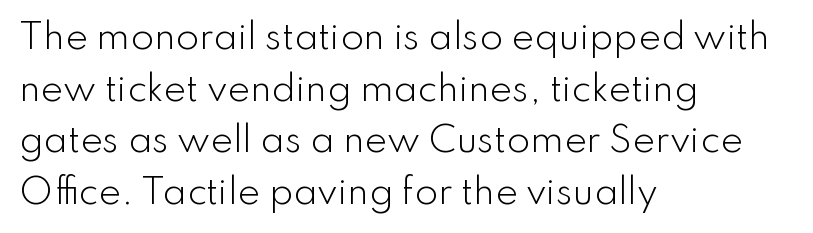
Q: Is the text bold? A: No.
Q: Is the text italic (slanted)? A: No, it is upright.
Q: Is the typeface a serif or a sans-serif typeface? A: Sans-serif.
Q: Is the text underlined? A: No.
Q: How is the paragraph aligned? A: Left-aligned.
Q: Is the spacing between letters normal or unusually wide? A: Normal.
Q: Is the spacing between lines tight, normal or loose? A: Normal.
Q: Width (condensed, normal, or wide)? A: Normal.
Q: Stroke contrast? A: Low.
Q: x-height? A: Small.
Q: Monospaced? A: No.
